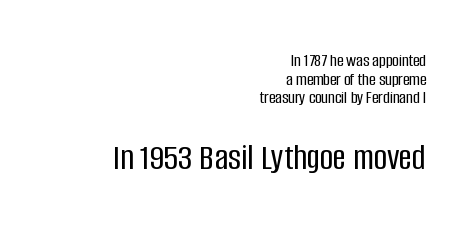
{"serif": "no", "italic": "no", "width": "condensed", "stroke_contrast": "low", "x_height": "large", "monospaced": "no", "underline": "no", "align": "right", "line_spacing": "tight", "line_spacing_ratio": 1.04, "letter_spacing": "normal", "letter_spacing_em": 0.0, "larger_block": "second", "size_ratio": 2.06, "glyph_px": 37}
